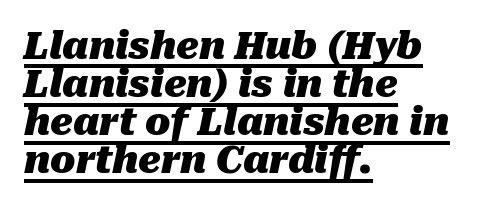
In terms of leading, this rendering errs on the cramped side. The gaps between neighbouring characters are ordinary and unremarkable. Casual observation: everything's shoved over to the left. The rendering uses a bold face; every stroke is thick and dark. Looks like regular typesetting: each glyph gets only the width it needs.
